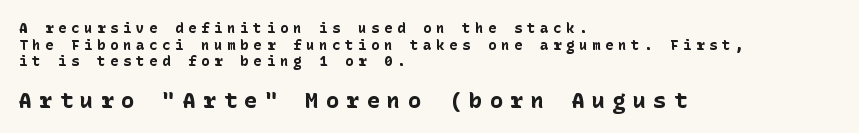
Short note: letters widely spaced. The block sitting lower on the canvas is the one with enlarged characters. Just letters on the line, the space beneath them empty. Horizontal alignment here is leftward, the default for most running prose. Upright lettering throughout.
